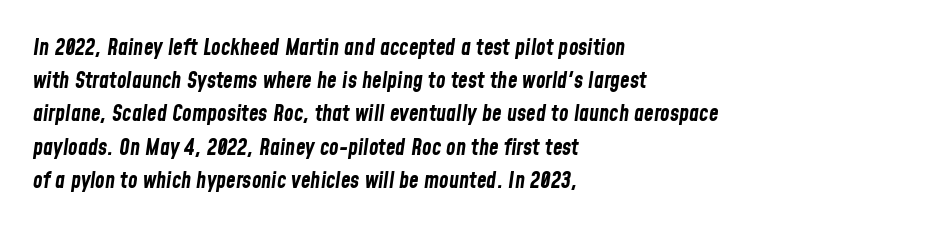
Q: Is the text bold? A: Yes.
Q: Is the text italic (slanted)? A: Yes, it leans right by about 8 degrees.
Q: Is the text underlined? A: No.
Q: How is the paragraph aligned? A: Left-aligned.
Q: Is the spacing between letters normal or unusually wide? A: Normal.
Q: Is the spacing between lines tight, normal or loose? A: Normal.
